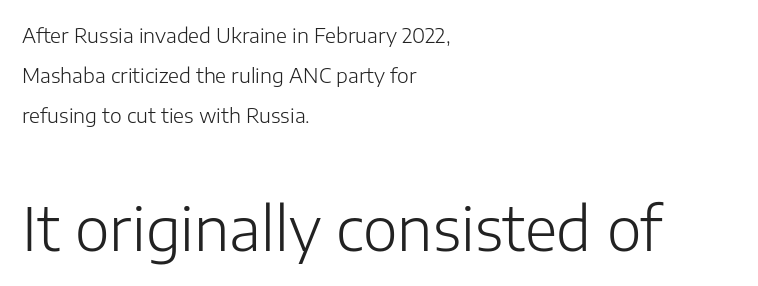
Q: Is the text bold? A: No.
Q: Is the text italic (slanted)? A: No, it is upright.
Q: Is the typeface a serif or a sans-serif typeface? A: Sans-serif.
Q: Is the text underlined? A: No.
Q: How is the paragraph aligned? A: Left-aligned.
Q: Is the spacing between letters normal or unusually wide? A: Normal.
Q: Is the spacing between lines tight, normal or loose? A: Loose.
Q: Which block of text is set in a larger size, the first (top) or the second (bottom)? A: The second (bottom) one.
Q: Width (condensed, normal, or wide)? A: Normal.
Q: Stroke contrast? A: Low.
Q: x-height? A: Medium.
Q: Monospaced? A: No.
